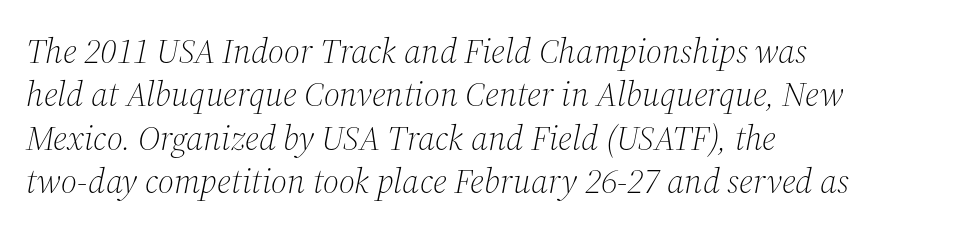
The characters display serif detailing at their extremities. Spacing verdict: proportional, widths tailored to each character. A quiet, ordinary-to-light weight characterises the typeface. Each line starts at the same left margin while the right side varies. The baseline area is clear.
